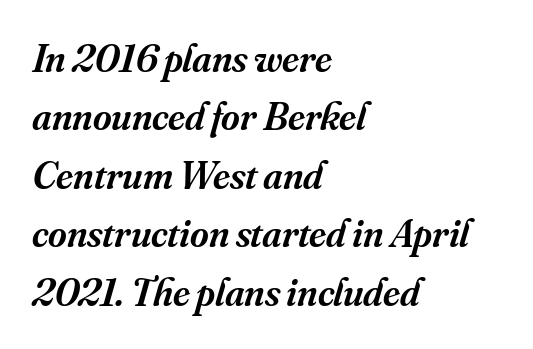
Q: Is the text bold? A: Semi-bold.
Q: Is the text italic (slanted)? A: Yes, it leans right by about 16 degrees.
Q: Is the typeface a serif or a sans-serif typeface? A: Serif.
Q: Is the text underlined? A: No.
Q: How is the paragraph aligned? A: Left-aligned.
Q: Is the spacing between letters normal or unusually wide? A: Normal.
Q: Is the spacing between lines tight, normal or loose? A: Normal.
Q: Width (condensed, normal, or wide)? A: Normal.
Q: Stroke contrast? A: Medium.
Q: x-height? A: Small.
Q: Monospaced? A: No.
